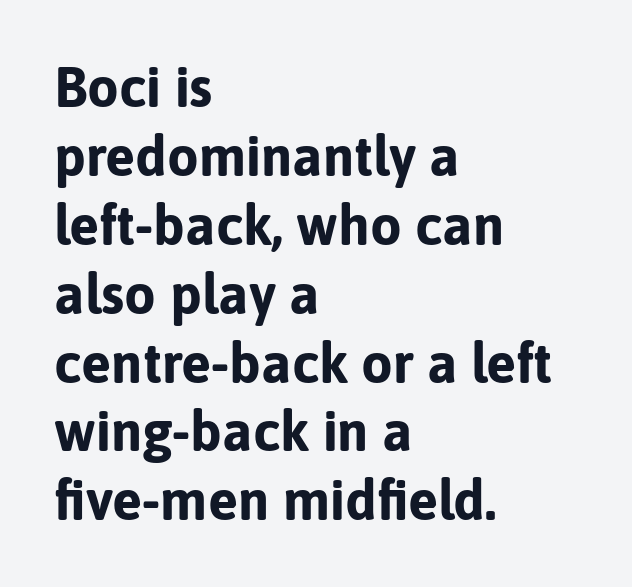
The image shows 56 px bold sans-serif type, upright; set left-aligned, line spacing 1.23x, normal letter spacing, not underlined; low stroke contrast and a medium x-height.
